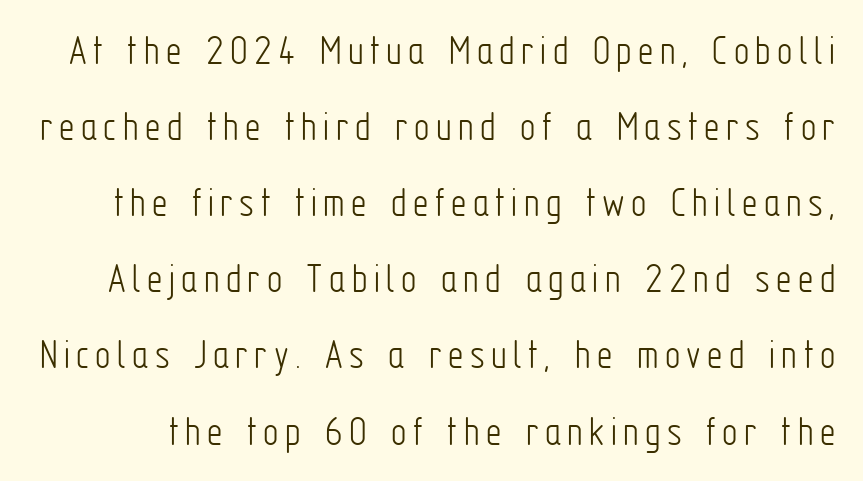
Heaviness? Minimal to ordinary, like unemphasized prose. Nothing sits at the stroke ends, so this counts as sans-serif. Vertical strokes here are truly vertical. This sample has the flowing, uneven cadence of proportional lettering. Glance below the letters and you will spot only blank space.
